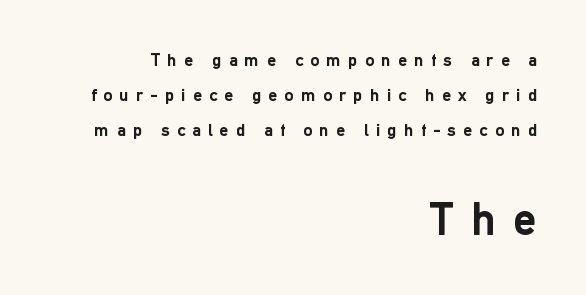
These lines are rendered in a variable-pitch font. Nothing sits at the stroke ends, so this counts as sans-serif. Tracking here is generous; glyphs stand well apart from one another. Horizontal bands of white between lines are thick stripes. Descenders hang freely into open space.
